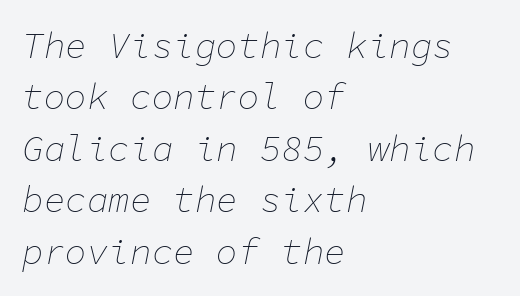
The image shows 36 px thin type, italic (leaning right), monospaced; set left-aligned, normal line spacing (1.43x), normal letter spacing, not underlined; low stroke contrast and a medium x-height.
